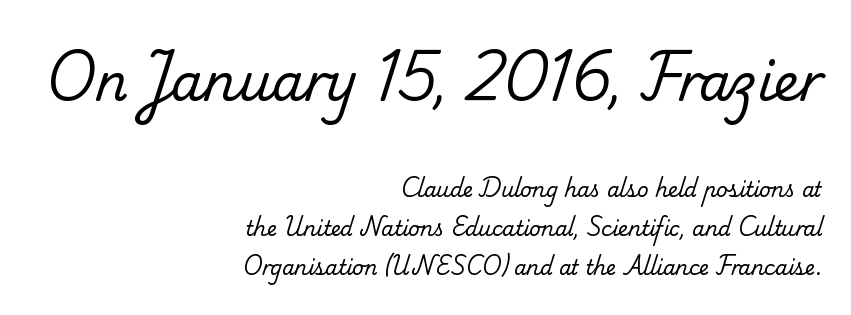
Is the type heavy? It reads as light-to-regular instead. Size hierarchy here favors the leading block over the trailing one. Short and long lines alike share a common ending point at right. Check the space under the baseline: it is left empty. Regarding serifs, this sample has them. A typesetter would call this proportional, since set widths differ per character.
